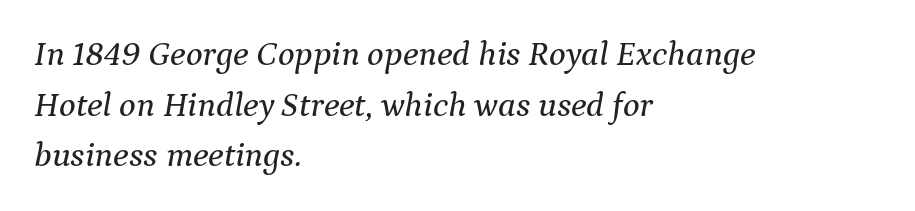
{"serif": "yes", "italic": "yes", "lean": "right", "slant_degrees": 9, "width": "normal", "stroke_contrast": "medium", "x_height": "medium", "monospaced": "no", "underline": "no", "align": "left", "line_spacing": "normal", "line_spacing_ratio": 1.45, "letter_spacing": "normal", "letter_spacing_em": 0.0, "glyph_px": 35}
